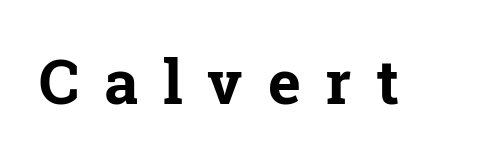
Words float on clear page, feet unadorned. A typesetter would call this proportional, since set widths differ per character. Each glyph is drawn with heavy, bold strokes. This rendering widens character spacing well past its baseline value. Ascenders rise straight up at ninety degrees. This rendering employs a face with finishing strokes, i.e., a serif.
